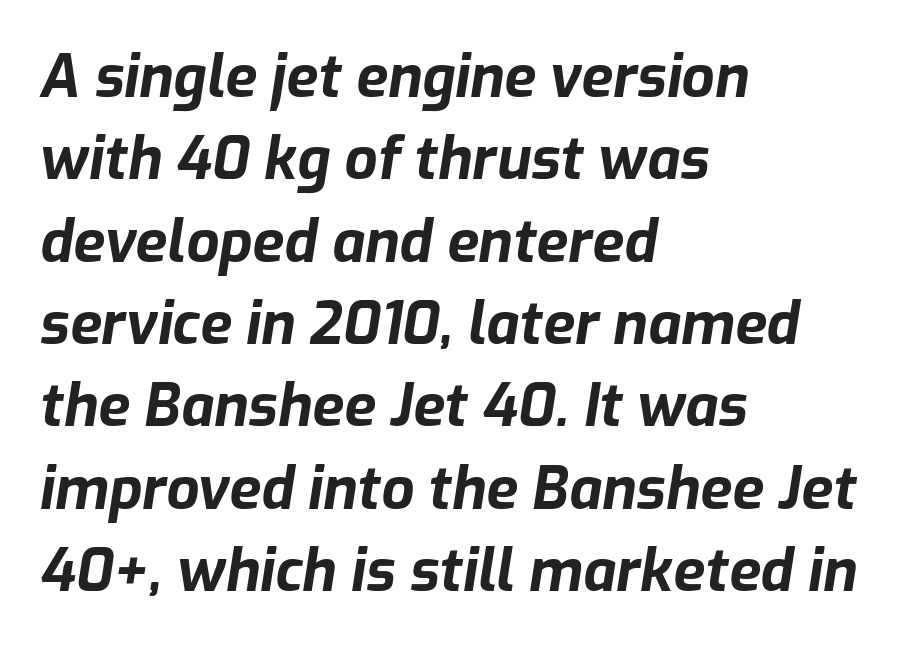
The image shows 58 px bold type, italic (leaning right); set left-aligned, normal line spacing (1.42x), normal letter spacing, not underlined; low stroke contrast and a medium x-height.
